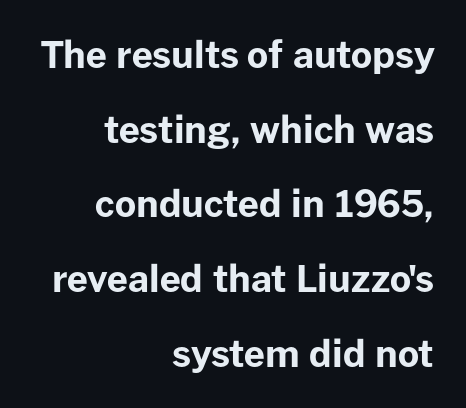
The image shows 37 px bold sans-serif type, upright; set right-aligned, loose line spacing (2.02x), normal letter spacing, not underlined; low stroke contrast and a medium x-height.
